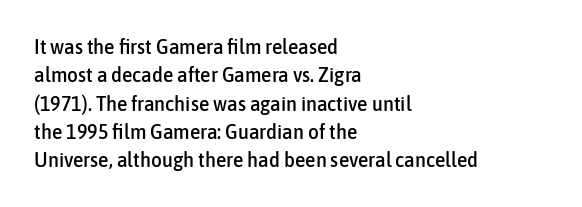
{"italic": "no", "underline": "no", "align": "left", "line_spacing": "normal", "line_spacing_ratio": 1.35, "letter_spacing": "normal", "letter_spacing_em": 0.0, "glyph_px": 21}
